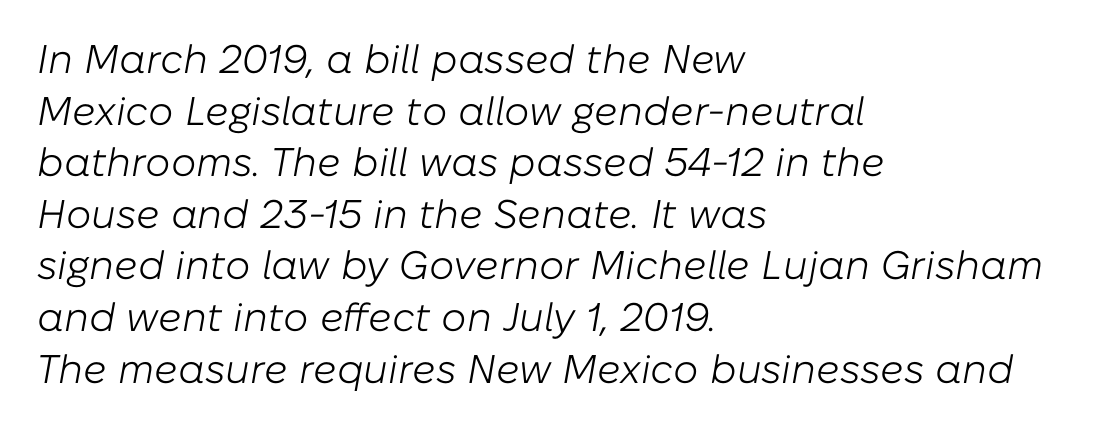
{"italic": "yes", "lean": "right", "slant_degrees": 10, "bold": "no", "weight": "light", "width": "normal", "stroke_contrast": "low", "x_height": "medium", "monospaced": "no", "underline": "no", "align": "left", "line_spacing": "normal", "line_spacing_ratio": 1.29, "letter_spacing": "normal", "letter_spacing_em": 0.0, "glyph_px": 40}
